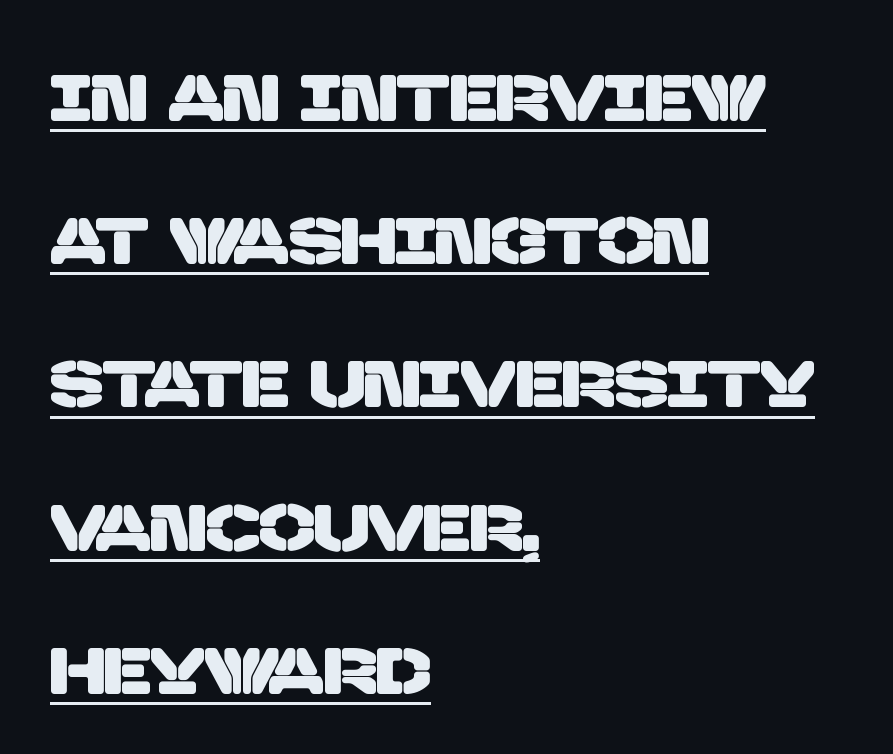
{"serif": "no", "width": "normal", "stroke_contrast": "low", "x_height": "large", "monospaced": "no", "underline": "yes", "align": "left", "line_spacing": "loose", "line_spacing_ratio": 2.17, "letter_spacing": "normal", "letter_spacing_em": 0.0, "glyph_px": 66}
